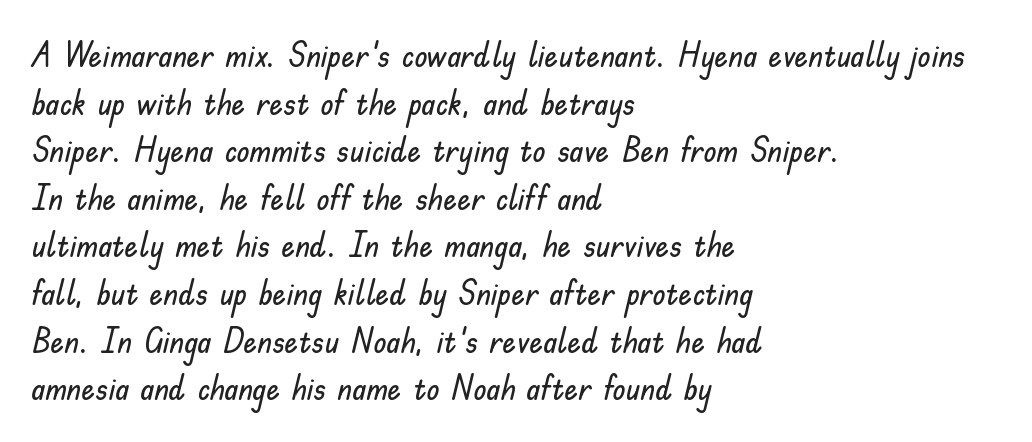
Q: Is the text italic (slanted)? A: Yes.
Q: Is the typeface a serif or a sans-serif typeface? A: Sans-serif.
Q: Is the text underlined? A: No.
Q: How is the paragraph aligned? A: Left-aligned.
Q: Is the spacing between letters normal or unusually wide? A: Normal.
Q: Is the spacing between lines tight, normal or loose? A: Normal.
Q: Width (condensed, normal, or wide)? A: Normal.
Q: Stroke contrast? A: Low.
Q: x-height? A: Small.
Q: Monospaced? A: No.
